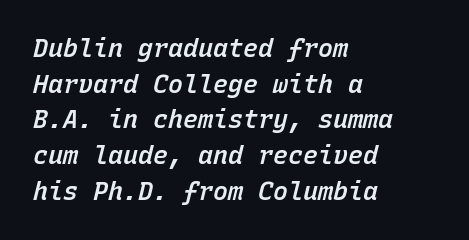
{"italic": "yes", "lean": "right", "slant_degrees": 15, "bold": "semi", "underline": "no", "align": "left", "line_spacing": "normal", "line_spacing_ratio": 1.43, "letter_spacing": "normal", "letter_spacing_em": 0.0, "glyph_px": 25}
